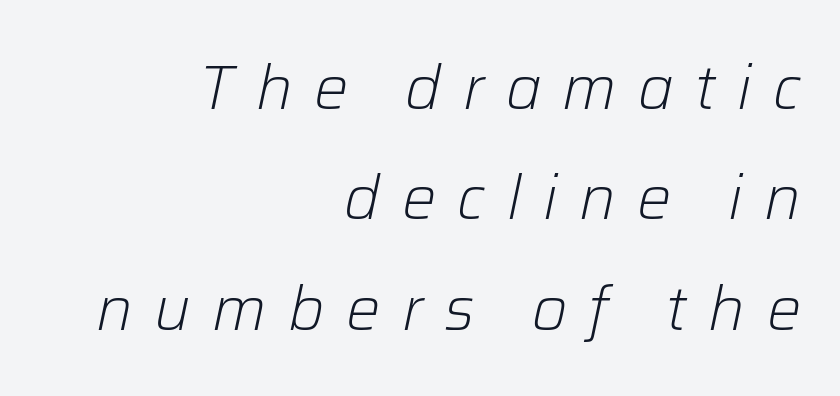
The words here are not underlined. The weight tops out at a normal text grade. Casual observation: everything's shoved over to the right. Students, note that the glyphs here are deliberately spaced far apart. Italic? Definitely — the glyphs are oblique.
